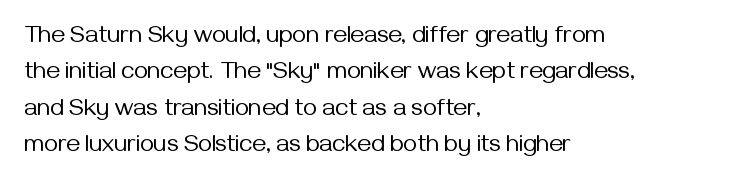
{"italic": "no", "bold": "no", "underline": "no", "align": "left", "line_spacing": "normal", "line_spacing_ratio": 1.52, "letter_spacing": "normal", "letter_spacing_em": 0.0, "glyph_px": 24}
